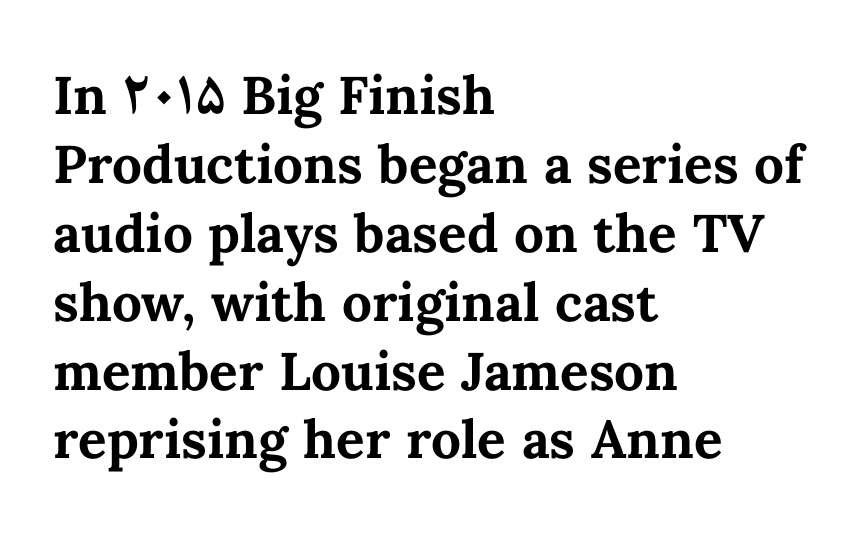
{"italic": "no", "bold": "yes", "weight": "bold", "width": "normal", "stroke_contrast": "medium", "x_height": "medium", "monospaced": "no", "underline": "no", "align": "left", "line_spacing": "normal", "line_spacing_ratio": 1.3, "letter_spacing": "normal", "letter_spacing_em": 0.0, "glyph_px": 53}
